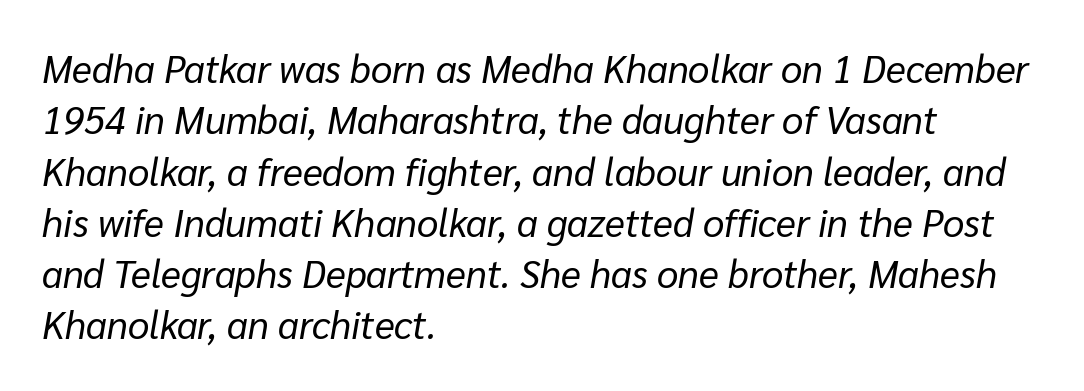
{"italic": "yes", "lean": "right", "slant_degrees": 10, "bold": "no", "weight": "regular", "width": "normal", "stroke_contrast": "low", "x_height": "medium", "monospaced": "no", "underline": "no", "align": "left", "line_spacing": "normal", "line_spacing_ratio": 1.35, "letter_spacing": "normal", "letter_spacing_em": 0.0, "glyph_px": 38}
